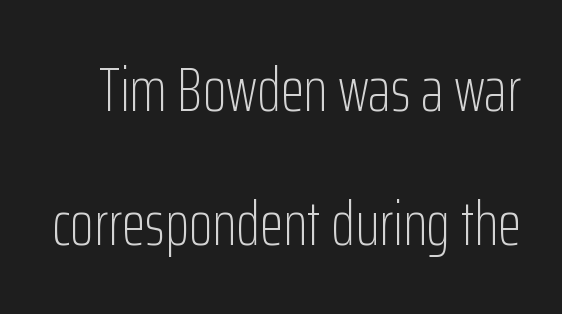
Ink coverage per letter is moderate at most. You could call the tracking neutral — neither tight nor loose. The block of text is sparse from top to bottom, with ample space between rows. The space directly below the letters is spotless. Spacing verdict: proportional, widths tailored to each character.
